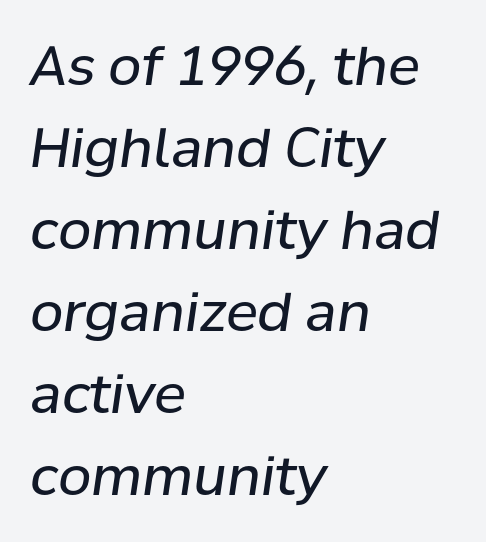
{"italic": "yes", "lean": "right", "slant_degrees": 8, "bold": "no", "weight": "regular", "width": "normal", "stroke_contrast": "low", "x_height": "medium", "monospaced": "no", "underline": "no", "align": "left", "line_spacing": "normal", "line_spacing_ratio": 1.52, "letter_spacing": "normal", "letter_spacing_em": 0.0, "glyph_px": 54}
